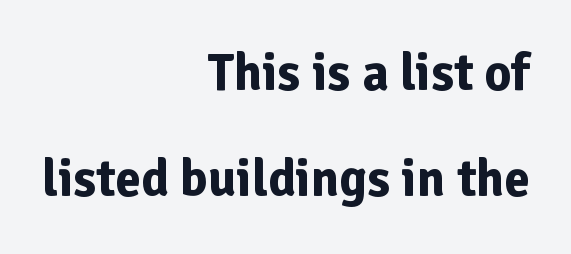
The image shows 52 px bold sans-serif type, upright; set right-aligned, loose line spacing (2.04x), normal letter spacing, not underlined; low stroke contrast and a medium x-height.
